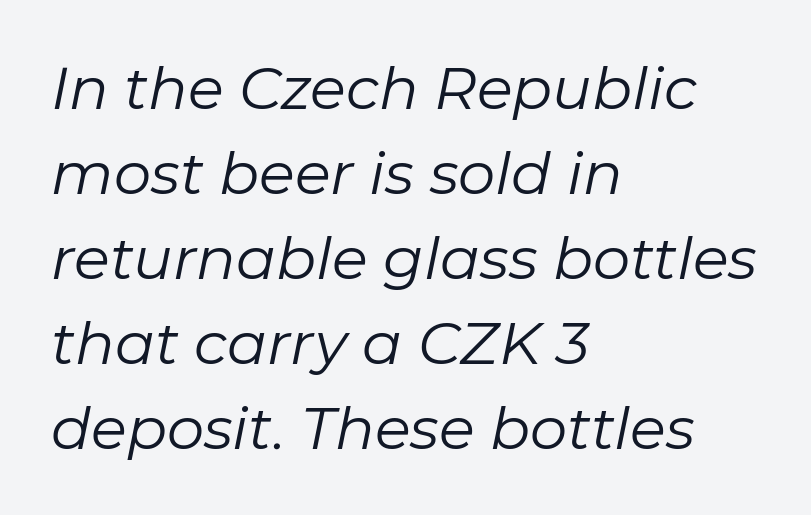
The image shows 59 px regular-weight type, italic (leaning right); set left-aligned, normal line spacing (1.44x), normal letter spacing, not underlined; low stroke contrast and a medium x-height.
